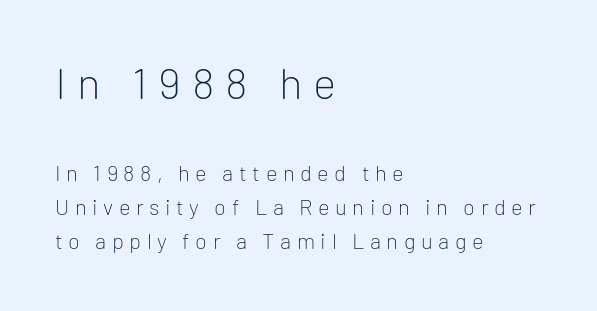
Q: Is the text bold? A: No.
Q: Is the text italic (slanted)? A: No, it is upright.
Q: Is the typeface a serif or a sans-serif typeface? A: Sans-serif.
Q: Is the text underlined? A: No.
Q: How is the paragraph aligned? A: Left-aligned.
Q: Is the spacing between letters normal or unusually wide? A: Unusually wide.
Q: Is the spacing between lines tight, normal or loose? A: Normal.
Q: Which block of text is set in a larger size, the first (top) or the second (bottom)? A: The first (top) one.
Q: Width (condensed, normal, or wide)? A: Normal.
Q: Stroke contrast? A: Low.
Q: x-height? A: Medium.
Q: Monospaced? A: No.
